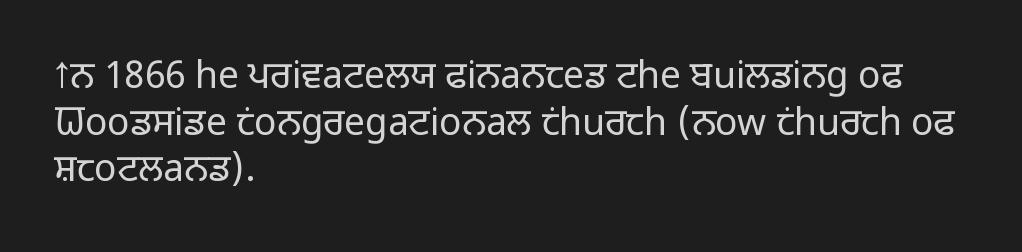
Q: Is the text bold? A: No.
Q: Is the text italic (slanted)? A: No, it is upright.
Q: Is the typeface a serif or a sans-serif typeface? A: Sans-serif.
Q: Is the text underlined? A: No.
Q: How is the paragraph aligned? A: Left-aligned.
Q: Is the spacing between letters normal or unusually wide? A: Normal.
Q: Is the spacing between lines tight, normal or loose? A: Normal.
Q: Width (condensed, normal, or wide)? A: Normal.
Q: Stroke contrast? A: Low.
Q: x-height? A: Medium.
Q: Monospaced? A: No.
